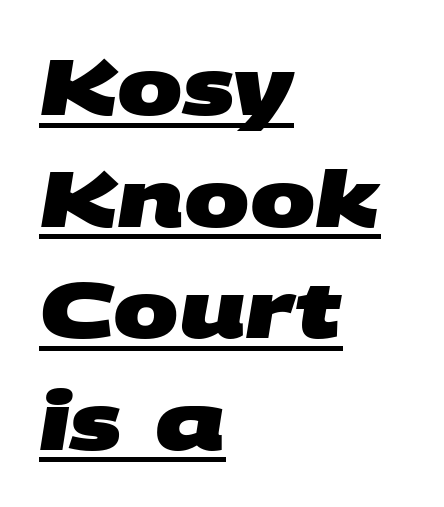
This rendering employs a face without finishing strokes, i.e., a sans-serif. Is this a fixed-width face? No — the glyphs have proportional, varying widths. Compared with typical paragraphs, the rows here are spaced about the same. Tracking here is standard; glyphs follow each other at the usual distance. Notice how a bar underscores the lettering throughout.
